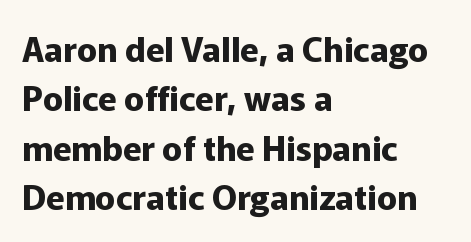
Caption: standard tracking, unaltered. Compared with a centered layout, this one pins lines to the left instead. Type style note: lacks serifs. No word sits above an underline. The rendering uses a bold face; every stroke is thick and dark. Looks like regular typesetting: each glyph gets only the width it needs.
